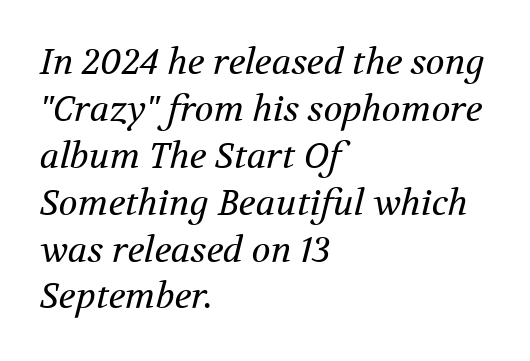
{"serif": "yes", "italic": "yes", "lean": "right", "slant_degrees": 12, "bold": "no", "weight": "regular", "width": "normal", "stroke_contrast": "medium", "x_height": "medium", "monospaced": "no", "underline": "no", "align": "left", "line_spacing": "normal", "line_spacing_ratio": 1.34, "letter_spacing": "normal", "letter_spacing_em": 0.0, "glyph_px": 35}
